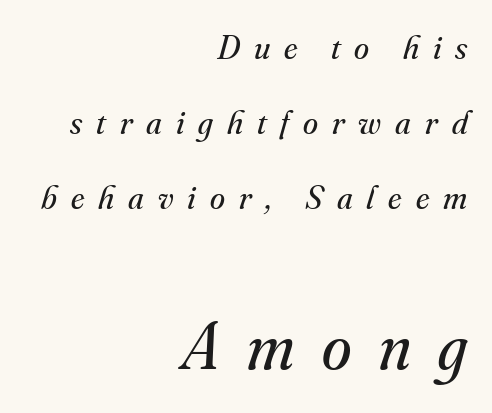
{"serif": "yes", "italic": "yes", "lean": "right", "slant_degrees": 16, "bold": "no", "weight": "regular", "width": "normal", "stroke_contrast": "medium", "x_height": "small", "monospaced": "no", "underline": "no", "align": "right", "line_spacing": "loose", "line_spacing_ratio": 2.2, "letter_spacing": "wide", "letter_spacing_em": 0.41, "larger_block": "second", "size_ratio": 1.97, "glyph_px": 67}
